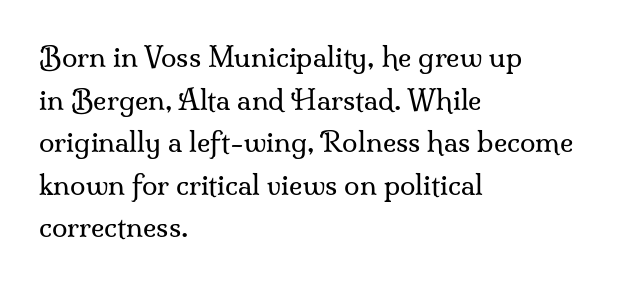
This is roman type, the default non-slanted kind. The letterforms sit at book weight or below. Reading down the column, the eye jumps a familiar distance to each next line. The rendering anchors every line to the left-hand side.
